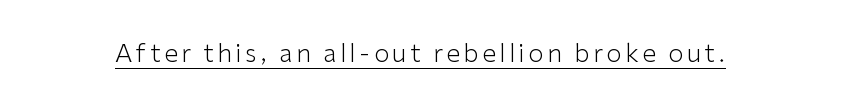
{"italic": "no", "bold": "no", "underline": "yes", "glyph_px": 25}
